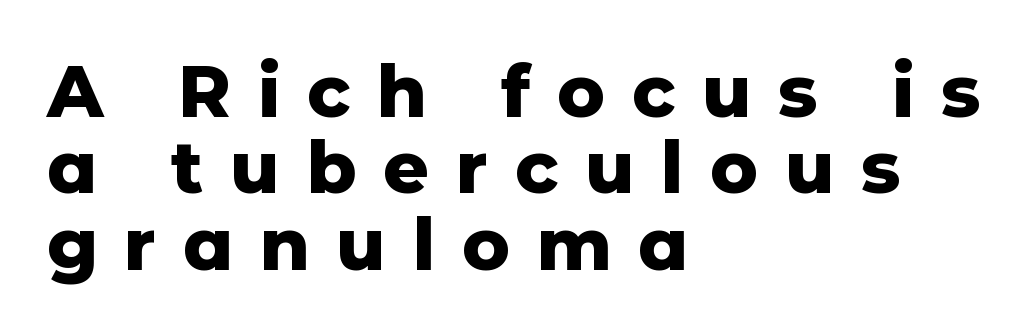
The image shows 72 px heavy sans-serif type, upright; set left-aligned, tight line spacing (1.06x), unusually wide letter spacing (+0.37 em), not underlined; low stroke contrast and a medium x-height.
